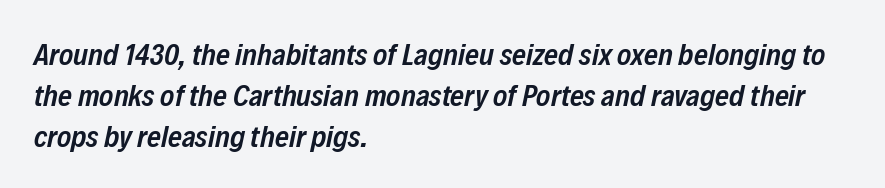
Q: Is the text bold? A: Semi-bold.
Q: Is the text italic (slanted)? A: Yes, it leans right by about 12 degrees.
Q: Is the text underlined? A: No.
Q: How is the paragraph aligned? A: Left-aligned.
Q: Is the spacing between letters normal or unusually wide? A: Normal.
Q: Is the spacing between lines tight, normal or loose? A: Normal.
Q: Width (condensed, normal, or wide)? A: Condensed.
Q: Stroke contrast? A: Low.
Q: x-height? A: Medium.
Q: Monospaced? A: No.
